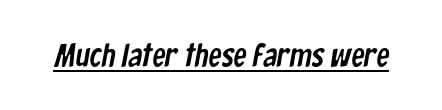
Q: Is the typeface a serif or a sans-serif typeface? A: Sans-serif.
Q: Is the text underlined? A: Yes.
Q: Is the spacing between letters normal or unusually wide? A: Normal.
Q: Width (condensed, normal, or wide)? A: Condensed.
Q: Stroke contrast? A: Low.
Q: x-height? A: Medium.
Q: Monospaced? A: No.
